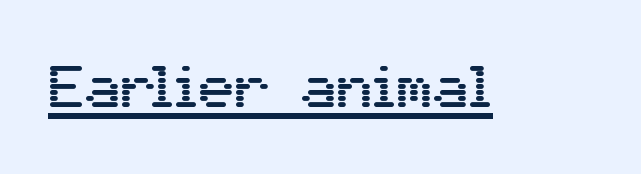
The image shows 60 px sans-serif type, upright; set normal letter spacing, underlined; medium stroke contrast and a medium x-height.
